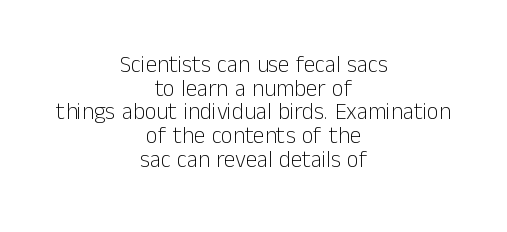
{"italic": "no", "bold": "no", "underline": "no", "align": "center", "line_spacing": "tight", "line_spacing_ratio": 1.03, "letter_spacing": "normal", "letter_spacing_em": 0.0, "glyph_px": 23}
